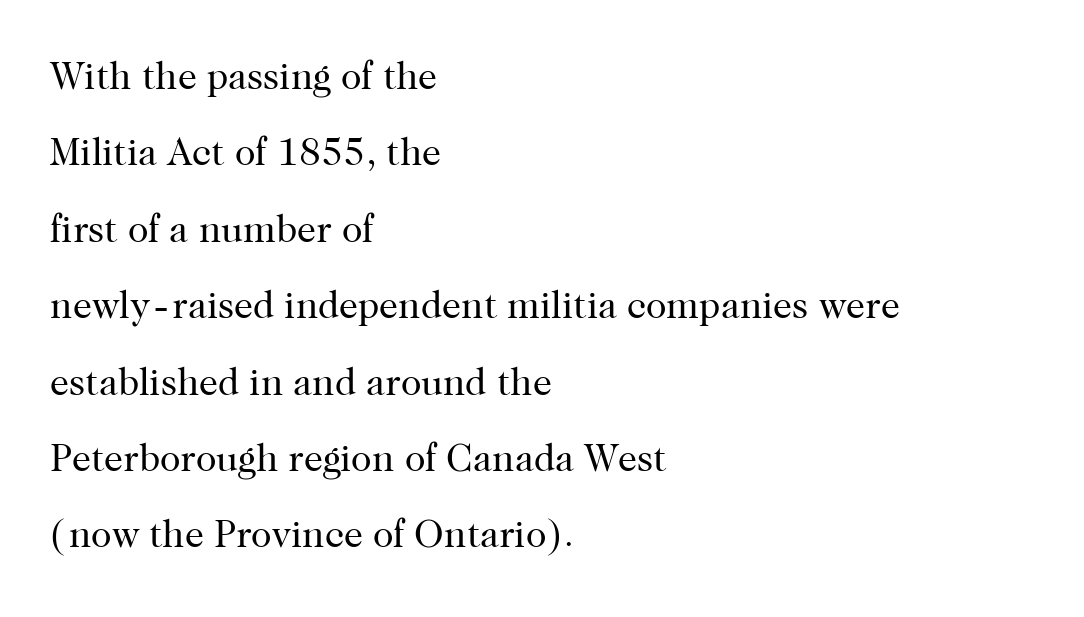
Q: Is the text bold? A: No.
Q: Is the text italic (slanted)? A: No, it is upright.
Q: Is the typeface a serif or a sans-serif typeface? A: Serif.
Q: Is the text underlined? A: No.
Q: How is the paragraph aligned? A: Left-aligned.
Q: Is the spacing between letters normal or unusually wide? A: Normal.
Q: Is the spacing between lines tight, normal or loose? A: Loose.
Q: Width (condensed, normal, or wide)? A: Normal.
Q: Stroke contrast? A: High.
Q: x-height? A: Medium.
Q: Monospaced? A: No.
